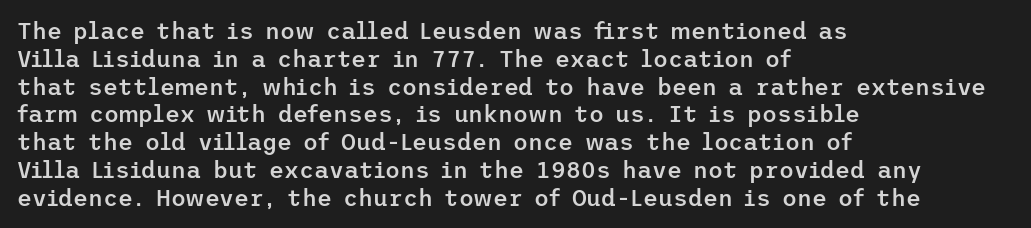
The image shows 23 px text type, upright; set left-aligned, line spacing 1.21x, normal letter spacing, not underlined.
